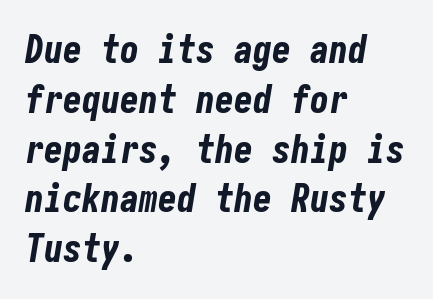
Q: Is the text bold? A: Yes.
Q: Is the text italic (slanted)? A: Yes, it leans right by about 10 degrees.
Q: Is the text underlined? A: No.
Q: How is the paragraph aligned? A: Left-aligned.
Q: Is the spacing between letters normal or unusually wide? A: Normal.
Q: Is the spacing between lines tight, normal or loose? A: Normal.
Q: Width (condensed, normal, or wide)? A: Condensed.
Q: Stroke contrast? A: Low.
Q: x-height? A: Medium.
